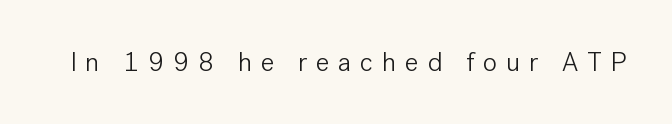
Q: Is the text bold? A: No.
Q: Is the text italic (slanted)? A: No, it is upright.
Q: Is the text underlined? A: No.
Q: Is the spacing between letters normal or unusually wide? A: Unusually wide.
